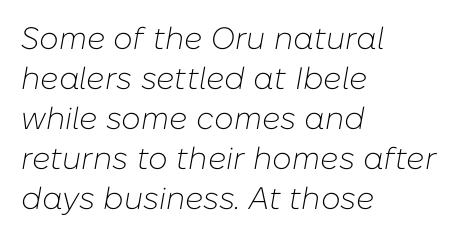
The image shows 31 px light type, italic (leaning right); set left-aligned, normal line spacing (1.29x), normal letter spacing, not underlined; low stroke contrast and a medium x-height.
